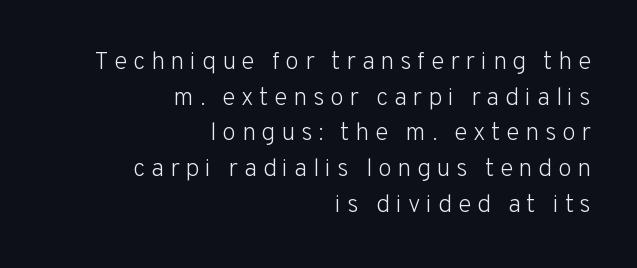
Q: Is the text bold? A: No.
Q: Is the text italic (slanted)? A: No, it is upright.
Q: Is the text underlined? A: No.
Q: How is the paragraph aligned? A: Right-aligned.
Q: Is the spacing between letters normal or unusually wide? A: Unusually wide.
Q: Is the spacing between lines tight, normal or loose? A: Normal.
